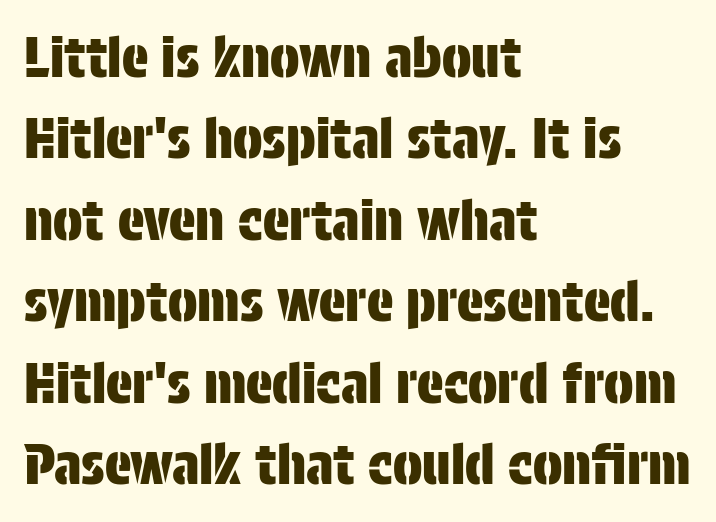
The image shows 55 px condensed sans-serif type, upright; set left-aligned, normal line spacing (1.48x), normal letter spacing, not underlined; low stroke contrast and a large x-height.
